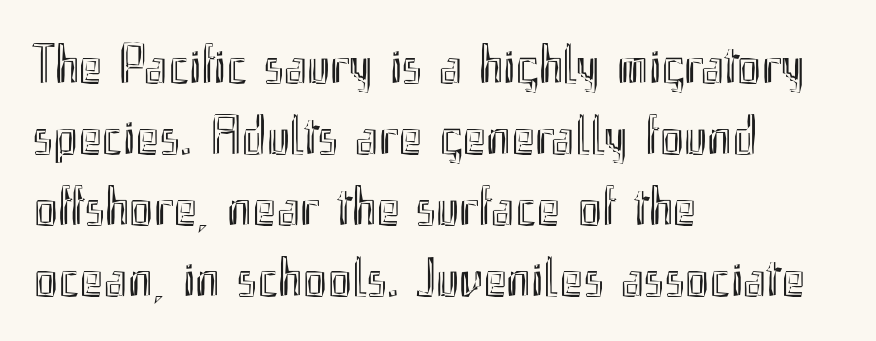
Each letter keeps its own natural width here, so spacing adapts to shape. Descenders hang freely into open space. Horizontal bands of white between lines are of average thickness. Vertical strokes here are truly vertical. The letterforms sit shoulder to shoulder at normal distance. Alignment: flush left.
